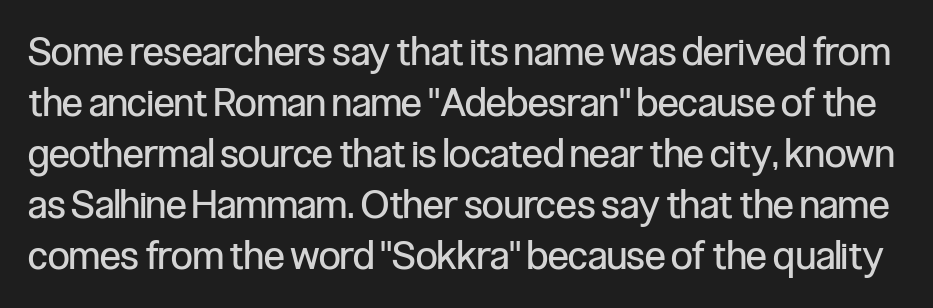
Leading: standard. The specimen omits any rule beneath the text block's lines. This sample uses an upright cut, with every glyph sitting square on the baseline. Font category for this specimen: sans-serif.
